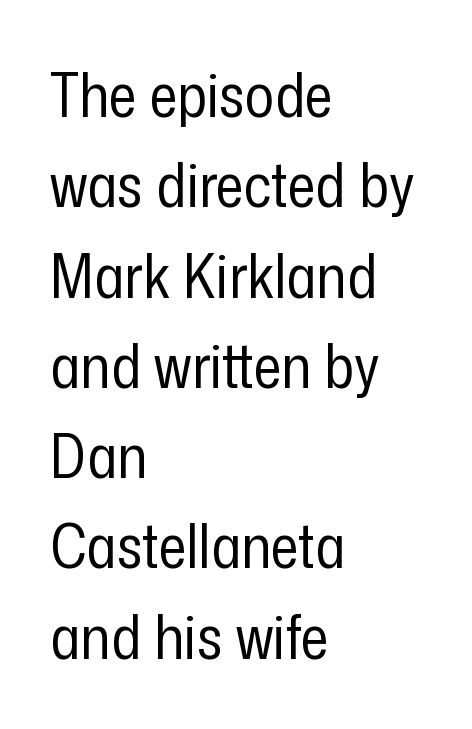
Q: Is the text bold? A: No.
Q: Is the text italic (slanted)? A: No, it is upright.
Q: Is the typeface a serif or a sans-serif typeface? A: Sans-serif.
Q: Is the text underlined? A: No.
Q: How is the paragraph aligned? A: Left-aligned.
Q: Is the spacing between letters normal or unusually wide? A: Normal.
Q: Is the spacing between lines tight, normal or loose? A: Normal.
Q: Width (condensed, normal, or wide)? A: Condensed.
Q: Stroke contrast? A: Low.
Q: x-height? A: Medium.
Q: Monospaced? A: No.
